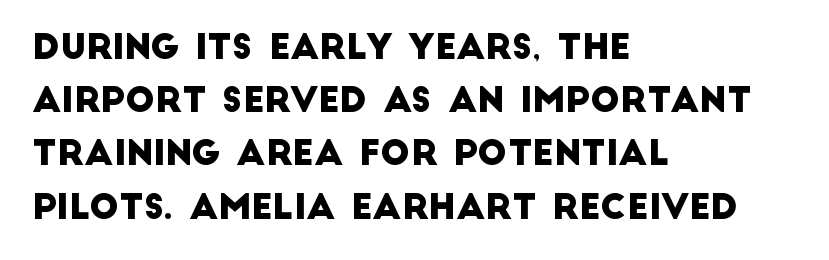
Looks like regular typesetting: each glyph gets only the width it needs. This sample is left-justified, so line endings fall wherever the words run out. Quick note: underline off. Students, note that the glyphs here touch the page at normal intervals.
